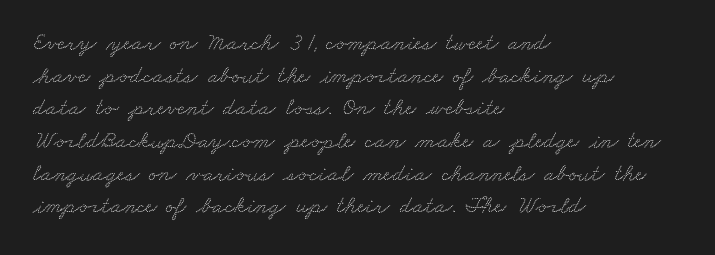
{"underline": "no", "align": "left", "line_spacing": "normal", "line_spacing_ratio": 1.36, "letter_spacing": "normal", "letter_spacing_em": 0.0, "glyph_px": 24}
